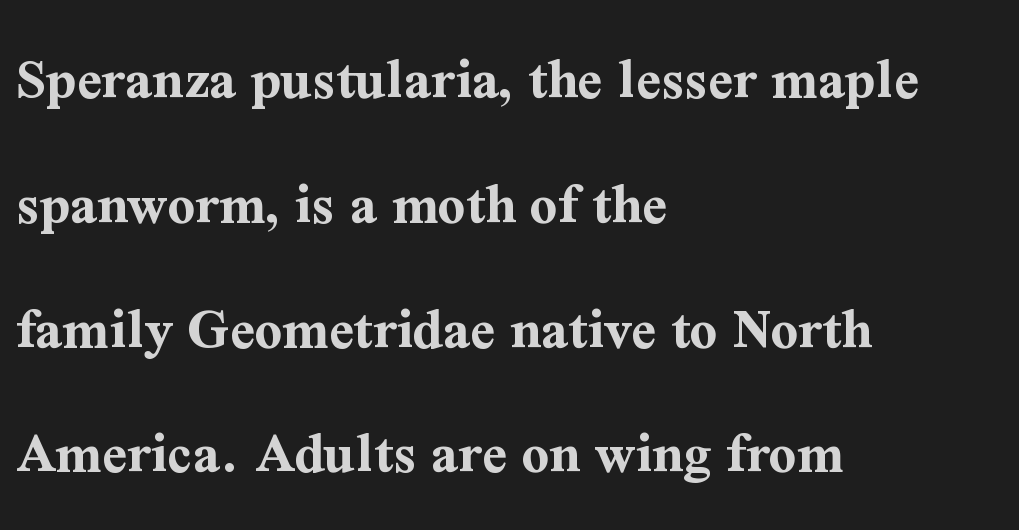
{"serif": "yes", "italic": "no", "bold": "yes", "weight": "bold", "width": "normal", "stroke_contrast": "medium", "x_height": "medium", "monospaced": "no", "underline": "no", "align": "left", "line_spacing": "loose", "line_spacing_ratio": 2.08, "letter_spacing": "normal", "letter_spacing_em": 0.0, "glyph_px": 60}
